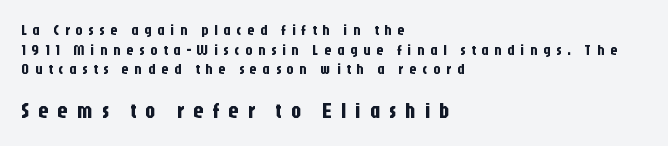
{"italic": "no", "underline": "no", "align": "left", "line_spacing": "normal", "line_spacing_ratio": 1.41, "letter_spacing": "wide", "letter_spacing_em": 0.41, "larger_block": "second", "size_ratio": 1.5, "glyph_px": 21}
